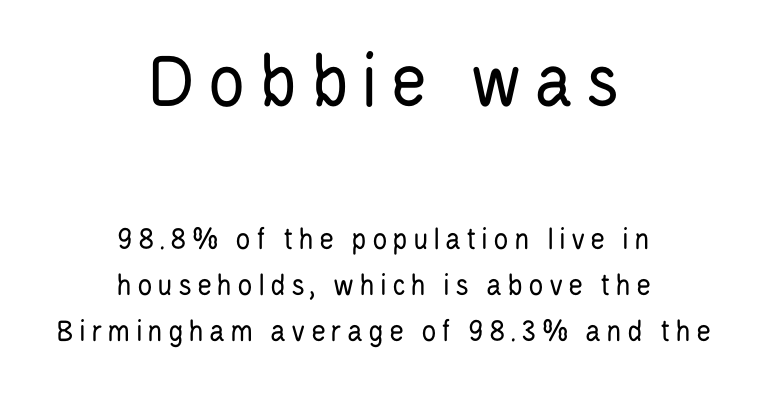
The image shows 79 px regular-weight, condensed sans-serif type, upright; set centered, normal line spacing (1.43x), not underlined; the first (top) block is 2.47x larger; low stroke contrast and a large x-height.
